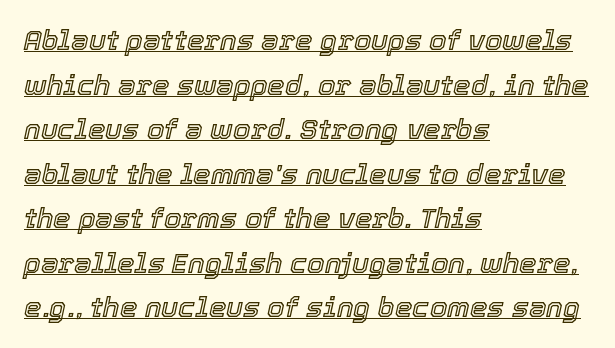
Q: Is the text italic (slanted)? A: Yes, it leans right by about 12 degrees.
Q: Is the text underlined? A: Yes.
Q: How is the paragraph aligned? A: Left-aligned.
Q: Is the spacing between letters normal or unusually wide? A: Normal.
Q: Is the spacing between lines tight, normal or loose? A: Normal.
Q: Width (condensed, normal, or wide)? A: Normal.
Q: x-height? A: Medium.
Q: Monospaced? A: No.
